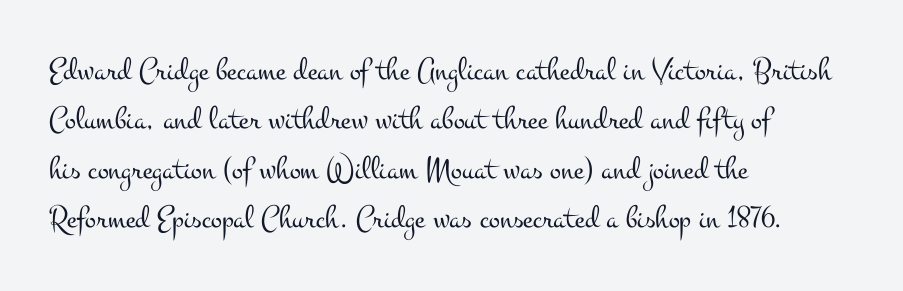
The image shows 33 px light, wide serif type; set left-aligned, normal line spacing (1.5x), normal letter spacing, not underlined; medium stroke contrast and a small x-height.
